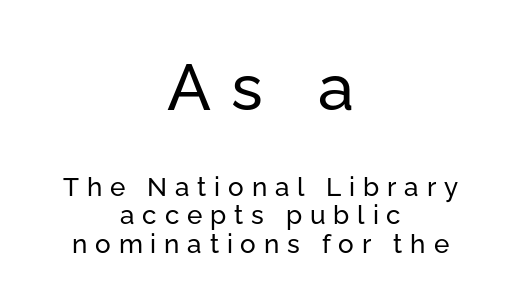
The foot of each line stays bare and open. The horizontal fit of the characters is loose and conspicuously gappy. Reading top to bottom, the characters get smaller at the block break. Here the designer chose a conventional face with non-uniform glyph widths. Alignment: centered. The space between consecutive lines is stingy.
